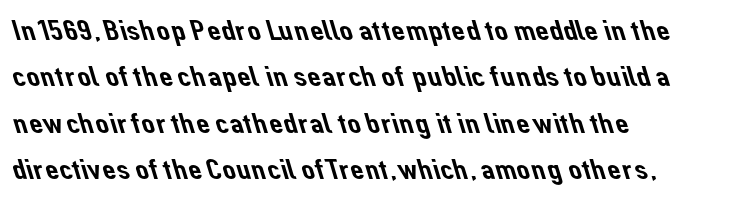
Short note: letters normally spaced. Clear beneath every line of the passage. Here the designer chose a conventional face with non-uniform glyph widths. The rag falls on the right side of this text block. The passage shown is typeset with a sans-serif family. The line-height multiplier appears to be the usual default.
